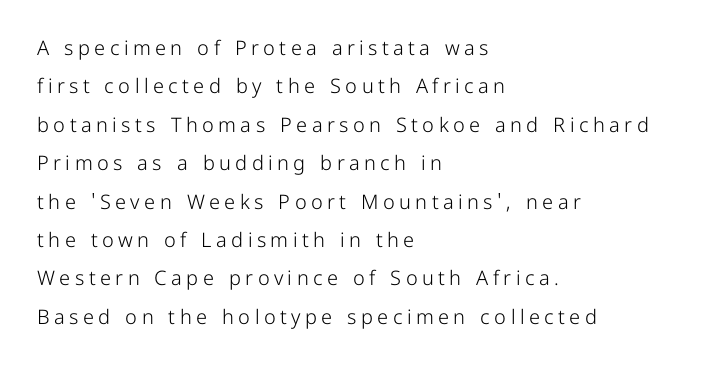
Q: Is the text bold? A: No.
Q: Is the text italic (slanted)? A: No, it is upright.
Q: Is the text underlined? A: No.
Q: How is the paragraph aligned? A: Left-aligned.
Q: Is the spacing between letters normal or unusually wide? A: Unusually wide.
Q: Is the spacing between lines tight, normal or loose? A: Loose.
